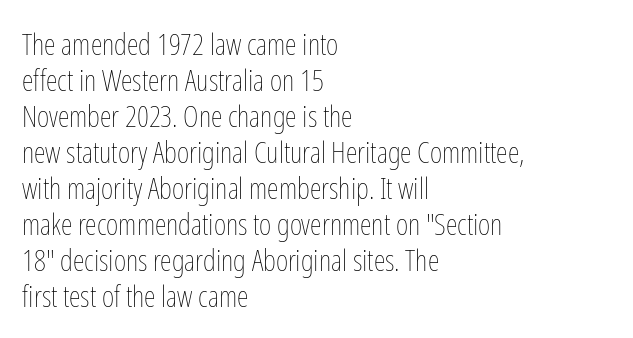
The image shows 30 px thin, condensed type, upright; set left-aligned, line spacing 1.2x, normal letter spacing, not underlined; low stroke contrast and a medium x-height.
